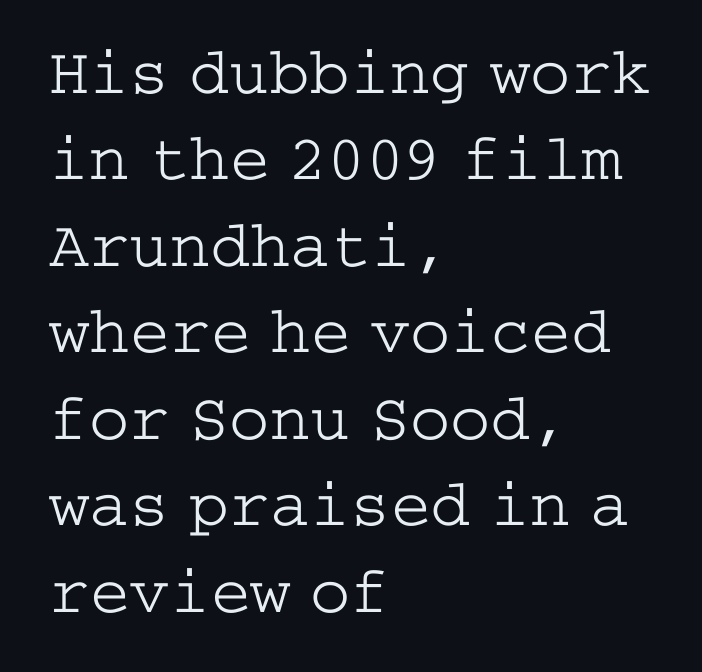
Q: Is the text bold? A: No.
Q: Is the text italic (slanted)? A: No, it is upright.
Q: Is the typeface a serif or a sans-serif typeface? A: Serif.
Q: Is the text underlined? A: No.
Q: How is the paragraph aligned? A: Left-aligned.
Q: Is the spacing between letters normal or unusually wide? A: Normal.
Q: Is the spacing between lines tight, normal or loose? A: Normal.
Q: Width (condensed, normal, or wide)? A: Wide.
Q: Stroke contrast? A: Low.
Q: x-height? A: Medium.
